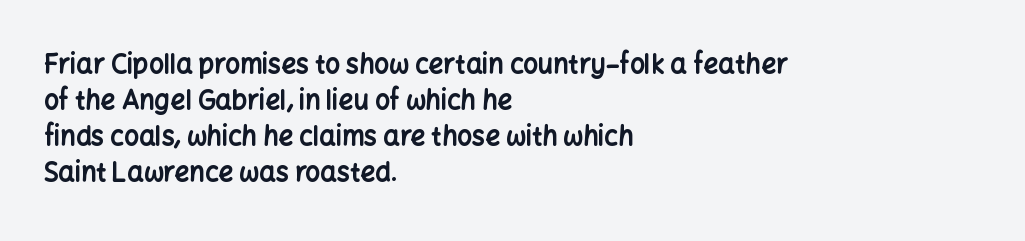
{"italic": "no", "bold": "yes", "underline": "no", "align": "left", "line_spacing": "normal", "line_spacing_ratio": 1.39, "letter_spacing": "normal", "letter_spacing_em": 0.0, "glyph_px": 26}
